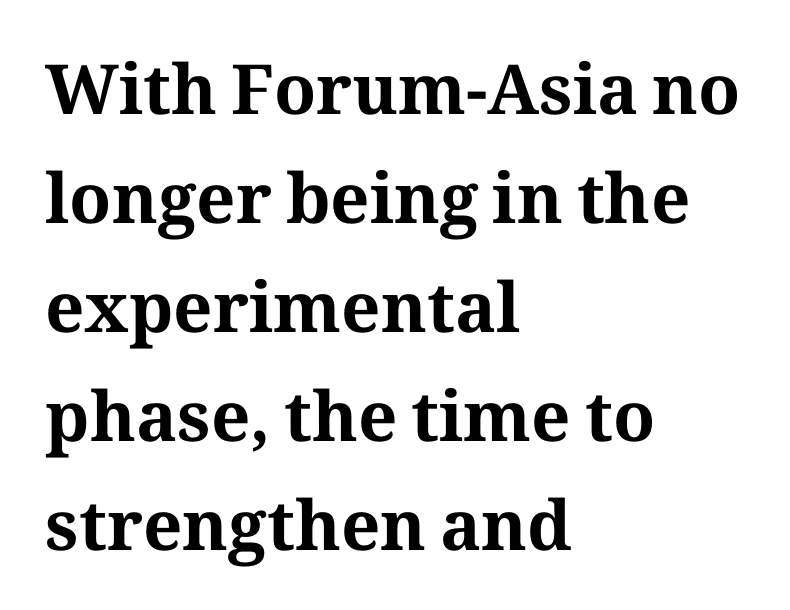
{"serif": "yes", "italic": "no", "bold": "yes", "weight": "bold", "width": "normal", "stroke_contrast": "medium", "x_height": "medium", "monospaced": "no", "underline": "no", "align": "left", "line_spacing": "normal", "line_spacing_ratio": 1.58, "letter_spacing": "normal", "letter_spacing_em": 0.0, "glyph_px": 69}
